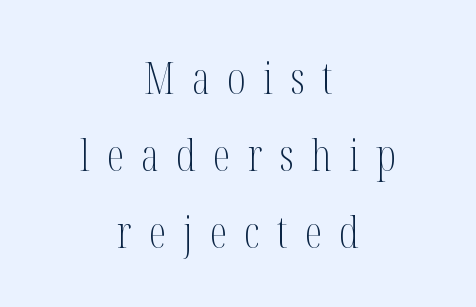
{"serif": "yes", "italic": "no", "bold": "no", "weight": "light", "width": "condensed", "stroke_contrast": "medium", "x_height": "medium", "monospaced": "no", "underline": "no", "align": "center", "line_spacing_ratio": 1.75, "letter_spacing": "wide", "letter_spacing_em": 0.39, "glyph_px": 44}
